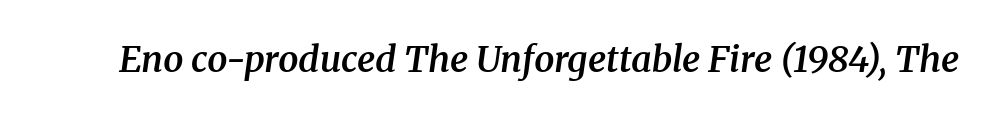
{"serif": "yes", "italic": "yes", "lean": "right", "slant_degrees": 8, "bold": "semi", "weight": "semibold", "width": "normal", "stroke_contrast": "medium", "x_height": "medium", "monospaced": "no", "underline": "no", "letter_spacing": "normal", "letter_spacing_em": 0.0, "glyph_px": 36}
